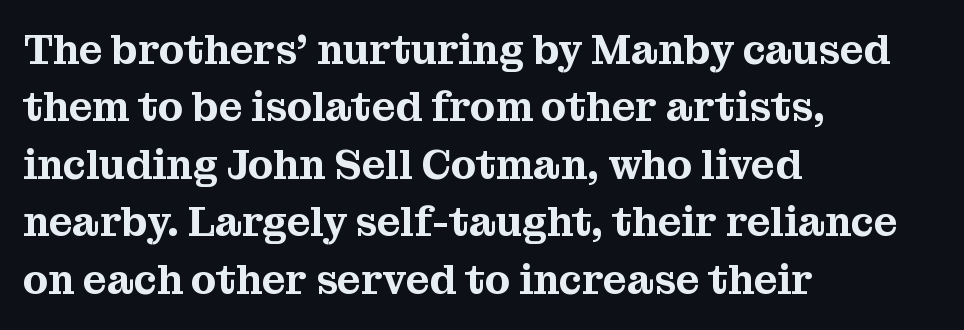
If you measured baseline to baseline, you'd find a middling distance. The face used here is proportionally spaced, like ordinary book or web type. Little horizontal feet cap the strokes, marking this as serif type. Quick note: underline off. The type is set solid horizontally, with unmodified tracking.
